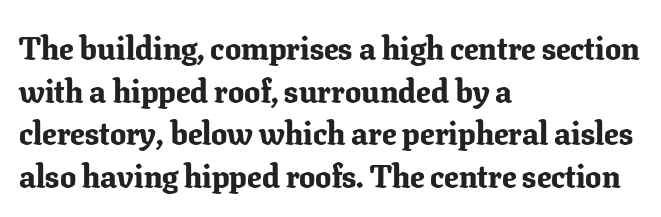
The image shows 32 px bold serif type, upright; set left-aligned, normal line spacing (1.33x), normal letter spacing, not underlined; low stroke contrast and a medium x-height.
